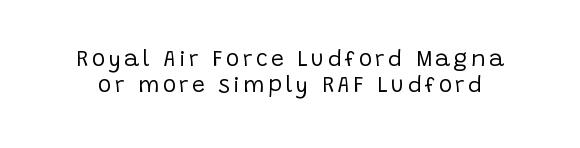
The lettering holds an erect, upright posture throughout. A clean baseline with only descenders dipping below it. Baseline-to-baseline distance is barely more than the letter height. Counters stay open thanks to moderate or lighter strokes.
